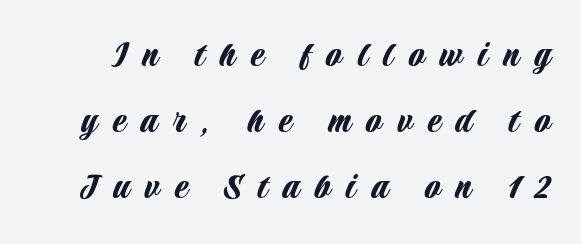
The passage shown has open, widely tracked lettering throughout. This is sans-serif lettering, the kind often seen on screens and signage. Note the varied advance widths — an 'i' is clearly narrower than an 'm'.
